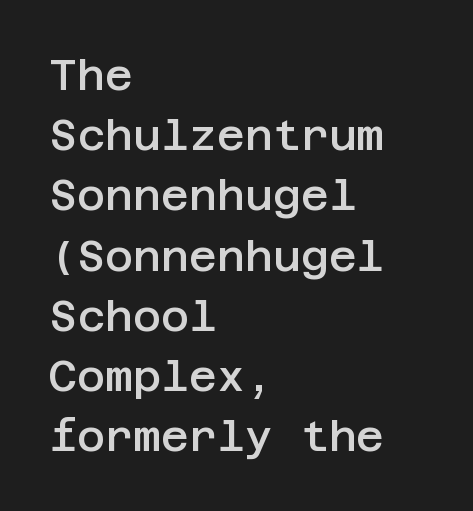
{"serif": "no", "italic": "no", "bold": "semi", "weight": "semibold", "width": "normal", "stroke_contrast": "low", "x_height": "large", "underline": "no", "align": "left", "line_spacing": "normal", "line_spacing_ratio": 1.4, "letter_spacing": "normal", "letter_spacing_em": 0.0, "glyph_px": 43}
